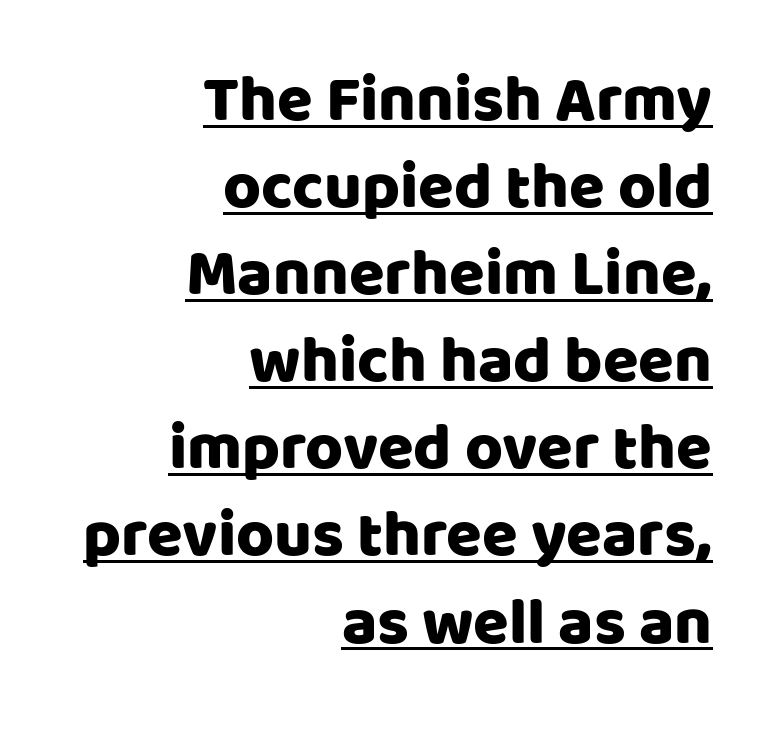
Q: Is the text italic (slanted)? A: No, it is upright.
Q: Is the typeface a serif or a sans-serif typeface? A: Sans-serif.
Q: Is the text underlined? A: Yes.
Q: How is the paragraph aligned? A: Right-aligned.
Q: Is the spacing between letters normal or unusually wide? A: Normal.
Q: Is the spacing between lines tight, normal or loose? A: Normal.
Q: Width (condensed, normal, or wide)? A: Normal.
Q: Stroke contrast? A: Low.
Q: x-height? A: Large.
Q: Monospaced? A: No.
